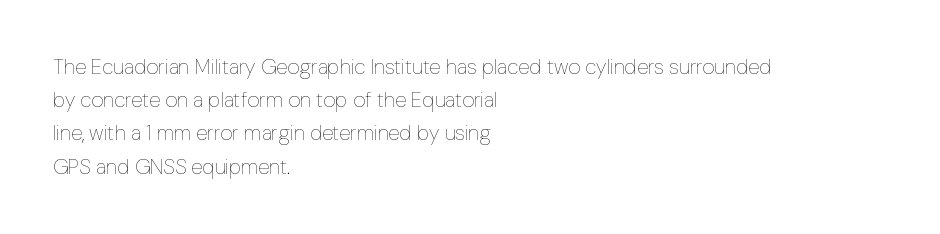
The face looks like a standard text weight, possibly lighter. Short and long lines alike share a common starting point at left. Vertically, the passage feels balanced, rows spaced as you'd expect. A bare baseline throughout the passage. Here the glyphs are tracked normally, forming tight word shapes.
